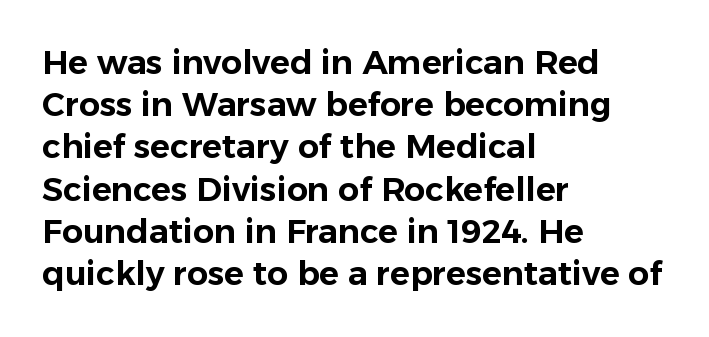
Q: Is the text italic (slanted)? A: No, it is upright.
Q: Is the typeface a serif or a sans-serif typeface? A: Sans-serif.
Q: Is the text underlined? A: No.
Q: How is the paragraph aligned? A: Left-aligned.
Q: Is the spacing between letters normal or unusually wide? A: Normal.
Q: Is the spacing between lines tight, normal or loose? A: Normal.
Q: Width (condensed, normal, or wide)? A: Normal.
Q: Stroke contrast? A: Low.
Q: x-height? A: Medium.
Q: Monospaced? A: No.
